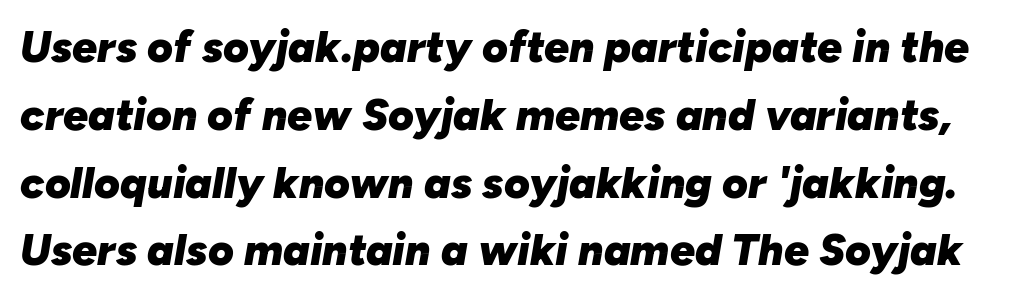
{"italic": "yes", "lean": "right", "slant_degrees": 10, "bold": "yes", "weight": "heavy", "width": "normal", "stroke_contrast": "low", "x_height": "medium", "monospaced": "no", "underline": "no", "line_spacing": "normal", "line_spacing_ratio": 1.54, "letter_spacing": "normal", "letter_spacing_em": 0.0, "glyph_px": 44}
